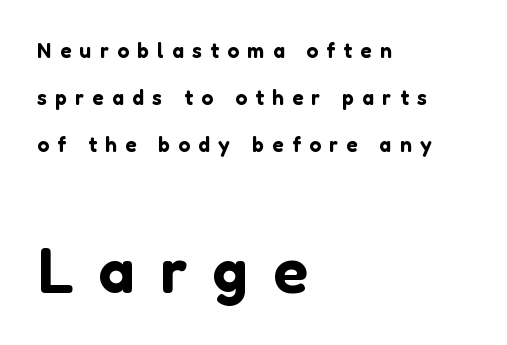
The rag falls on the right side of this text block. Is the letter spacing exaggerated? Yes — the characters are pushed far apart. Check under the words: just untouched page. Look at the glyph heights: the lower group is clearly the bigger setting. These lines are composed in type without serifs. The passage shown is typed in a proportional face where columns would drift.
